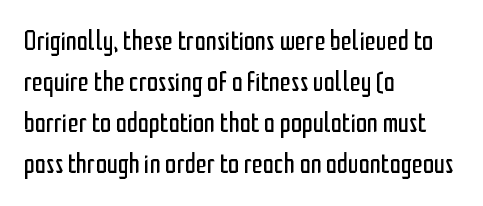
Check the space under the baseline: it is left empty. Compared with a centered layout, this one pins lines to the left instead. These lines were composed using upright roman letters. The letters carry no serifs — their stems end cleanly without finishing strokes. Think standard paragraph weight, or any step lighter than that. Looks like regular typesetting: each glyph gets only the width it needs.
